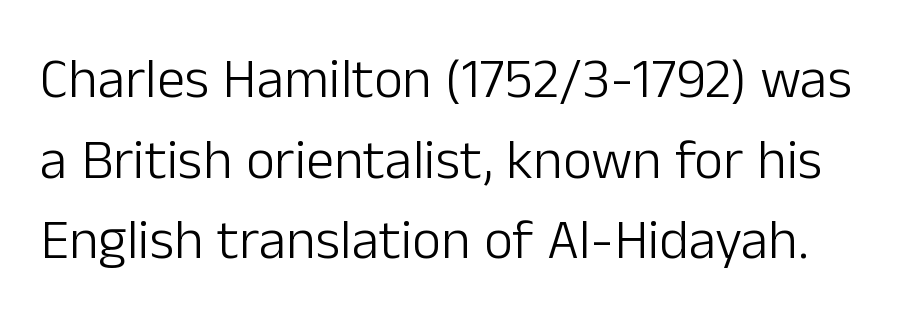
Stems and bowls with no extra thickness — not bold. The letterforms sit shoulder to shoulder at normal distance. Just letters on the line, the space beneath them empty. You can tell from the bare stems that sans-serif type was used. This block has exactly the height ordinary leading produces. Every character sits straight up, as roman type does.
